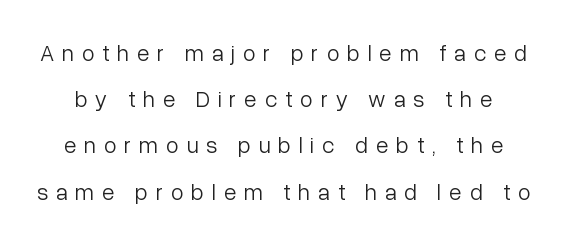
The weight would be labelled regular, book, light, or lighter still. Decoration check: the copy has no underline. Posture: vertical. The passage shown stacks its lines with a broad gap.
